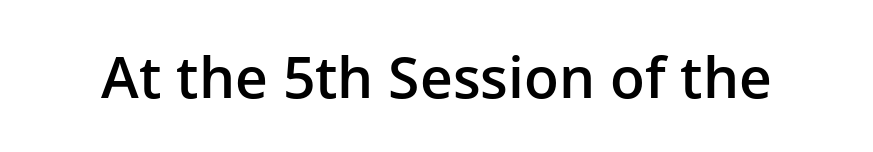
The image shows 57 px semibold sans-serif type, upright; set normal letter spacing, not underlined; low stroke contrast and a medium x-height.
